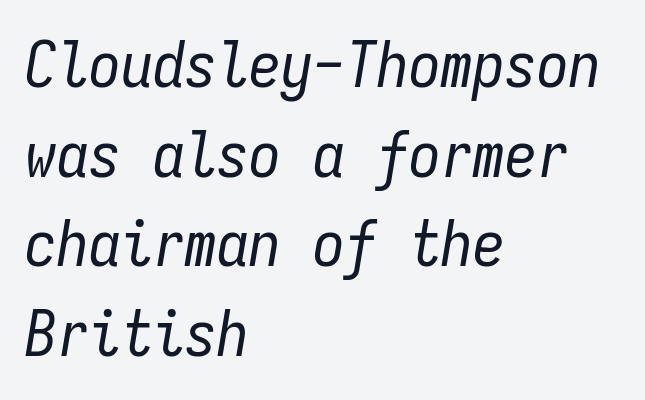
{"italic": "yes", "lean": "right", "slant_degrees": 9, "bold": "no", "weight": "regular", "width": "condensed", "stroke_contrast": "low", "x_height": "medium", "monospaced": "yes", "underline": "no", "align": "left", "line_spacing": "normal", "line_spacing_ratio": 1.4, "letter_spacing": "normal", "letter_spacing_em": 0.0, "glyph_px": 64}
